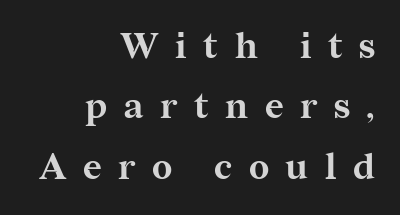
Q: Is the text bold? A: Yes.
Q: Is the text italic (slanted)? A: No, it is upright.
Q: Is the typeface a serif or a sans-serif typeface? A: Serif.
Q: Is the text underlined? A: No.
Q: How is the paragraph aligned? A: Right-aligned.
Q: Is the spacing between letters normal or unusually wide? A: Unusually wide.
Q: Is the spacing between lines tight, normal or loose? A: Normal.
Q: Width (condensed, normal, or wide)? A: Normal.
Q: Stroke contrast? A: Medium.
Q: x-height? A: Medium.
Q: Monospaced? A: No.
